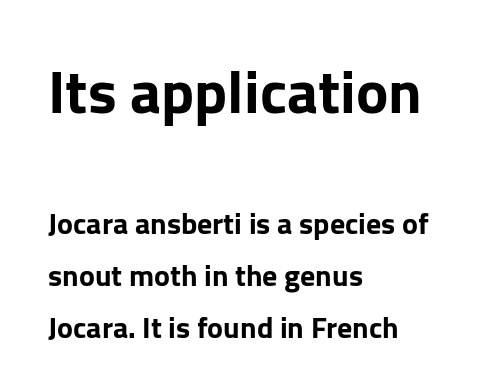
Q: Is the text italic (slanted)? A: No, it is upright.
Q: Is the typeface a serif or a sans-serif typeface? A: Sans-serif.
Q: Is the text underlined? A: No.
Q: How is the paragraph aligned? A: Left-aligned.
Q: Is the spacing between letters normal or unusually wide? A: Normal.
Q: Which block of text is set in a larger size, the first (top) or the second (bottom)? A: The first (top) one.
Q: Width (condensed, normal, or wide)? A: Normal.
Q: Stroke contrast? A: Low.
Q: x-height? A: Medium.
Q: Monospaced? A: No.
